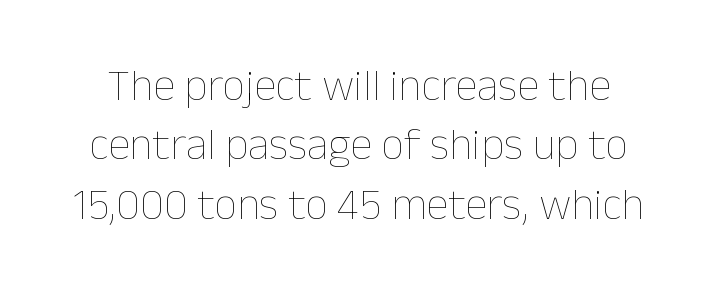
Q: Is the text bold? A: No.
Q: Is the text italic (slanted)? A: No, it is upright.
Q: Is the text underlined? A: No.
Q: Is the spacing between letters normal or unusually wide? A: Normal.
Q: Is the spacing between lines tight, normal or loose? A: Normal.
Q: Width (condensed, normal, or wide)? A: Normal.
Q: Stroke contrast? A: Low.
Q: x-height? A: Medium.
Q: Monospaced? A: No.
